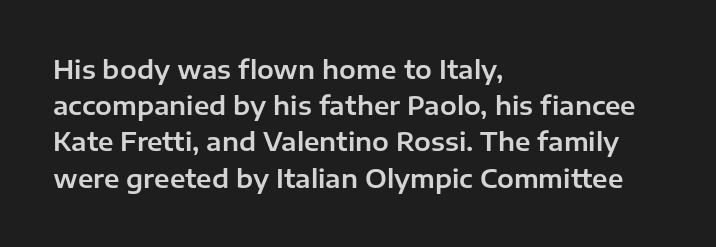
This sample keeps an unexceptional amount of space between lines. Characters follow at the spacing the type designer built in. Leftover space on each line is placed entirely after the last word. Nobody drew a line under any word here. The font's upright variant was chosen for this text.
